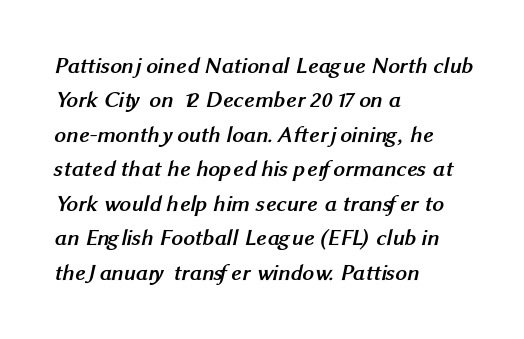
{"bold": "yes", "underline": "no", "align": "left", "line_spacing": "normal", "line_spacing_ratio": 1.5, "letter_spacing": "normal", "letter_spacing_em": 0.0, "glyph_px": 23}
